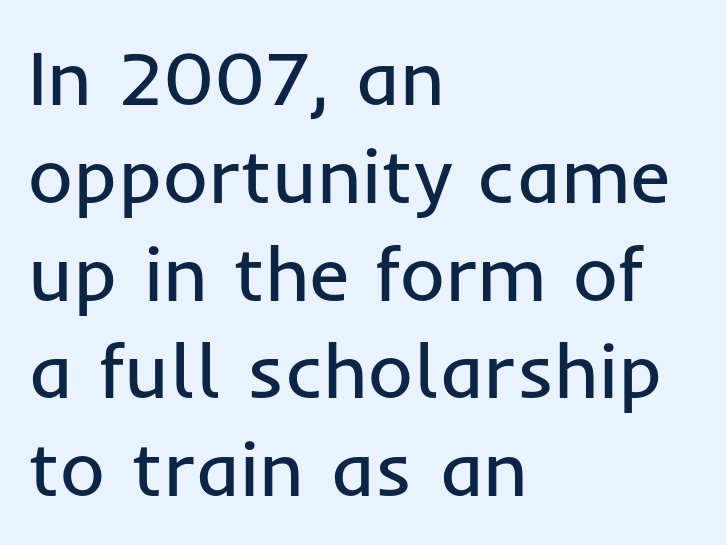
Q: Is the text bold? A: No.
Q: Is the text italic (slanted)? A: No, it is upright.
Q: Is the typeface a serif or a sans-serif typeface? A: Sans-serif.
Q: Is the text underlined? A: No.
Q: How is the paragraph aligned? A: Left-aligned.
Q: Is the spacing between letters normal or unusually wide? A: Normal.
Q: Is the spacing between lines tight, normal or loose? A: Normal.
Q: Width (condensed, normal, or wide)? A: Normal.
Q: Stroke contrast? A: Low.
Q: x-height? A: Medium.
Q: Monospaced? A: No.
